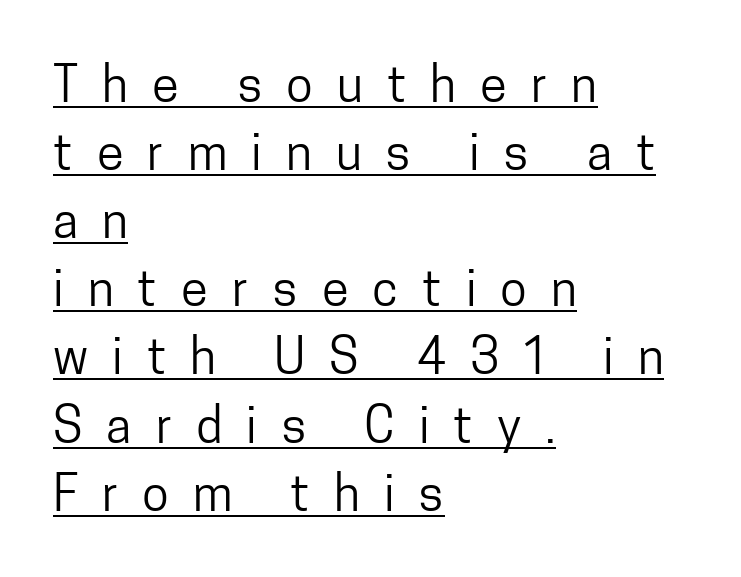
Q: Is the text bold? A: No.
Q: Is the text italic (slanted)? A: No, it is upright.
Q: Is the typeface a serif or a sans-serif typeface? A: Sans-serif.
Q: Is the text underlined? A: Yes.
Q: How is the paragraph aligned? A: Left-aligned.
Q: Is the spacing between letters normal or unusually wide? A: Unusually wide.
Q: Is the spacing between lines tight, normal or loose? A: Normal.
Q: Width (condensed, normal, or wide)? A: Condensed.
Q: Stroke contrast? A: Low.
Q: x-height? A: Medium.
Q: Monospaced? A: No.
